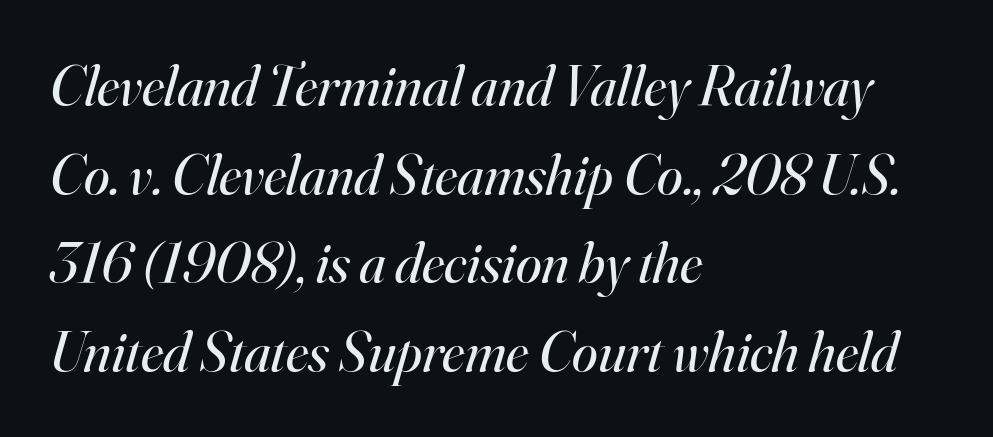
Each new line begins a customary step beneath the previous one. A typesetter would mark this as italic. Stem width sits at or under what a default text font uses. Are there feet on the stems? There are — it's a serif. Does extra space separate the letters? No, they use regular spacing.
